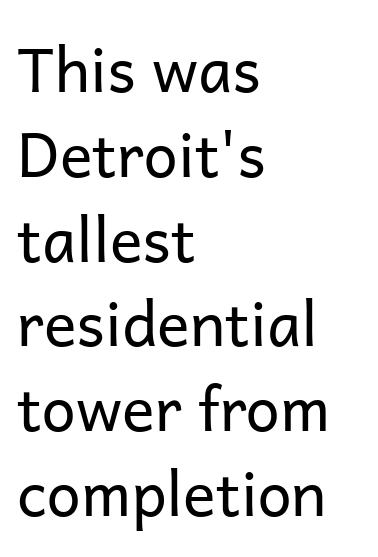
{"serif": "no", "italic": "no", "bold": "no", "weight": "regular", "width": "normal", "stroke_contrast": "low", "x_height": "medium", "monospaced": "no", "underline": "no", "align": "left", "line_spacing": "normal", "line_spacing_ratio": 1.39, "letter_spacing": "normal", "letter_spacing_em": 0.0, "glyph_px": 61}
